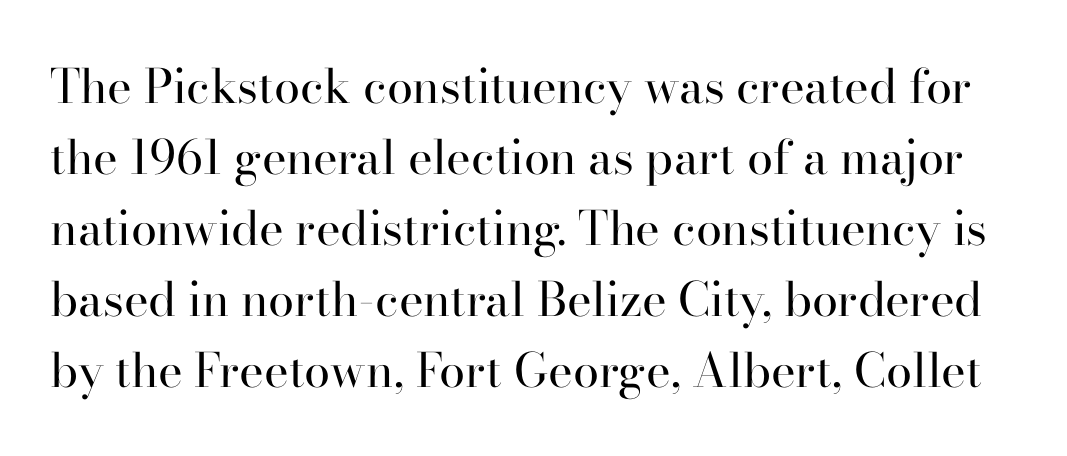
{"serif": "yes", "italic": "no", "bold": "no", "weight": "regular", "width": "normal", "stroke_contrast": "high", "x_height": "small", "monospaced": "no", "underline": "no", "line_spacing": "normal", "line_spacing_ratio": 1.51, "letter_spacing": "normal", "letter_spacing_em": 0.0, "glyph_px": 47}
